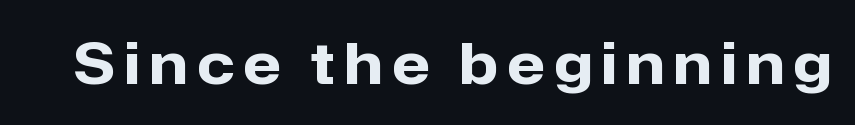
The image shows 56 px heavy sans-serif type, upright; set not underlined; low stroke contrast and a medium x-height.
